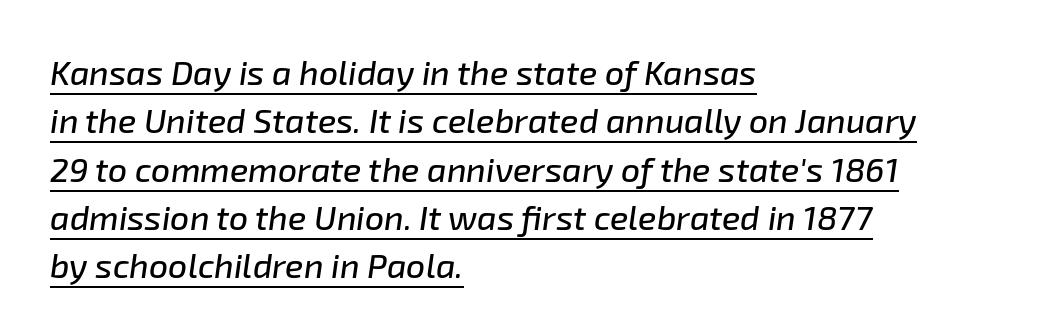
The image shows 34 px text type, italic (leaning right); set left-aligned, normal line spacing (1.42x), normal letter spacing, underlined; low stroke contrast and a medium x-height.
